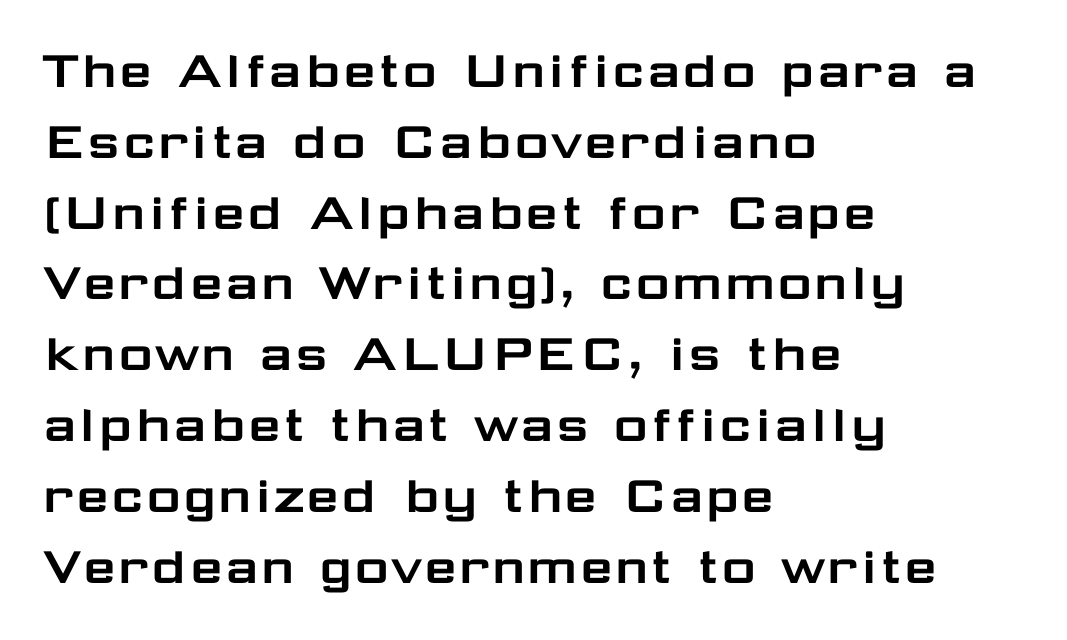
Q: Is the text italic (slanted)? A: No, it is upright.
Q: Is the typeface a serif or a sans-serif typeface? A: Sans-serif.
Q: Is the text underlined? A: No.
Q: How is the paragraph aligned? A: Left-aligned.
Q: Is the spacing between letters normal or unusually wide? A: Normal.
Q: Width (condensed, normal, or wide)? A: Wide.
Q: Stroke contrast? A: Low.
Q: x-height? A: Medium.
Q: Monospaced? A: No.
